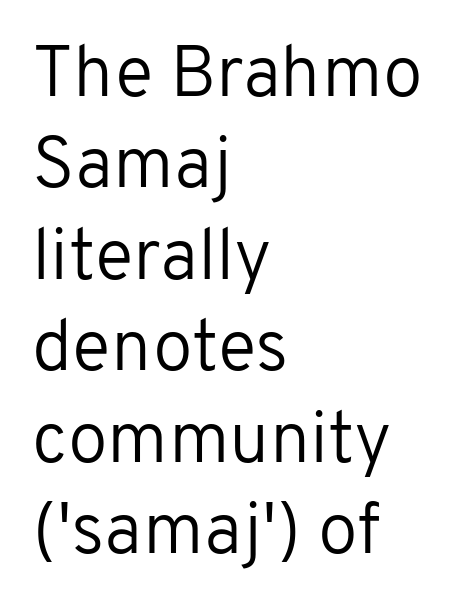
A typesetter would call this proportional, since set widths differ per character. The typesetting does not lean heavy: it is not bold. No extra tracking has been applied to these lines. A typesetter would label this face a sans. Alignment: flush left.
